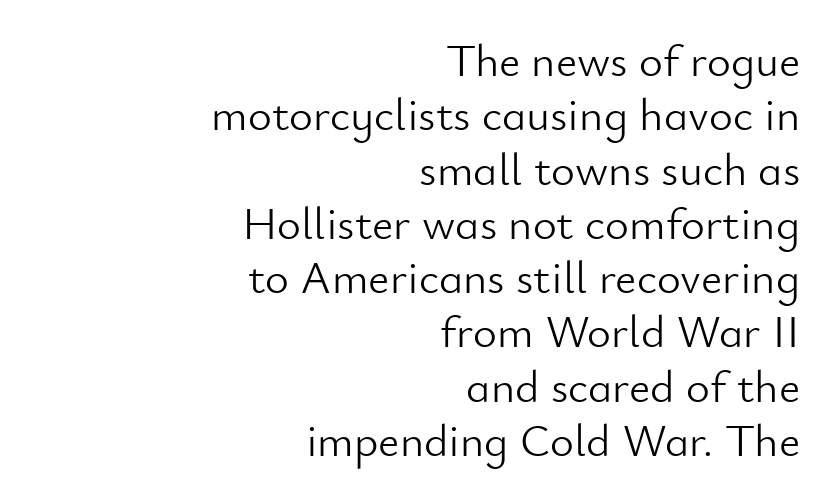
{"serif": "no", "italic": "no", "bold": "no", "weight": "light", "width": "normal", "stroke_contrast": "low", "x_height": "small", "monospaced": "no", "underline": "no", "align": "right", "line_spacing_ratio": 1.18, "letter_spacing": "normal", "letter_spacing_em": 0.0, "glyph_px": 46}
